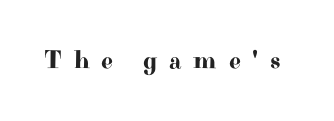
{"italic": "no", "underline": "no", "letter_spacing": "wide", "letter_spacing_em": 0.45, "glyph_px": 26}
